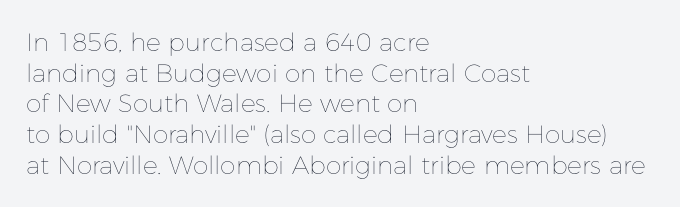
Q: Is the text bold? A: No.
Q: Is the text italic (slanted)? A: No, it is upright.
Q: Is the text underlined? A: No.
Q: How is the paragraph aligned? A: Left-aligned.
Q: Is the spacing between letters normal or unusually wide? A: Normal.
